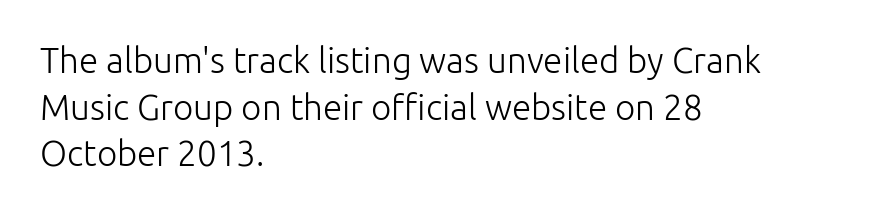
The image shows 35 px light sans-serif type, upright; set left-aligned, normal line spacing (1.33x), normal letter spacing, not underlined; low stroke contrast and a medium x-height.
